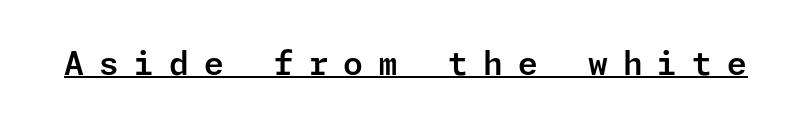
The image shows 32 px sans-serif type, upright; set unusually wide letter spacing (+0.47 em), underlined; low stroke contrast and a medium x-height.
